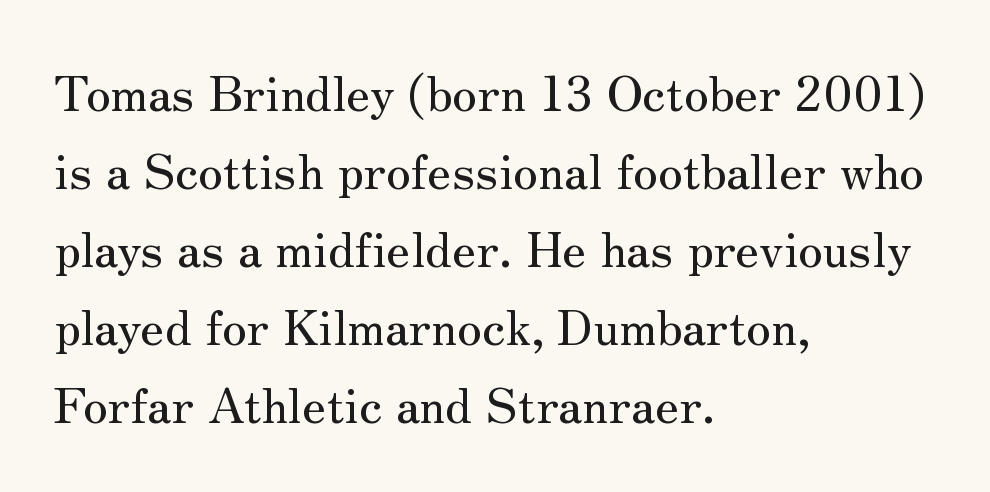
Q: Is the text italic (slanted)? A: No, it is upright.
Q: Is the typeface a serif or a sans-serif typeface? A: Serif.
Q: Is the text underlined? A: No.
Q: How is the paragraph aligned? A: Left-aligned.
Q: Is the spacing between letters normal or unusually wide? A: Normal.
Q: Is the spacing between lines tight, normal or loose? A: Normal.
Q: Width (condensed, normal, or wide)? A: Normal.
Q: Stroke contrast? A: Medium.
Q: x-height? A: Small.
Q: Monospaced? A: No.
